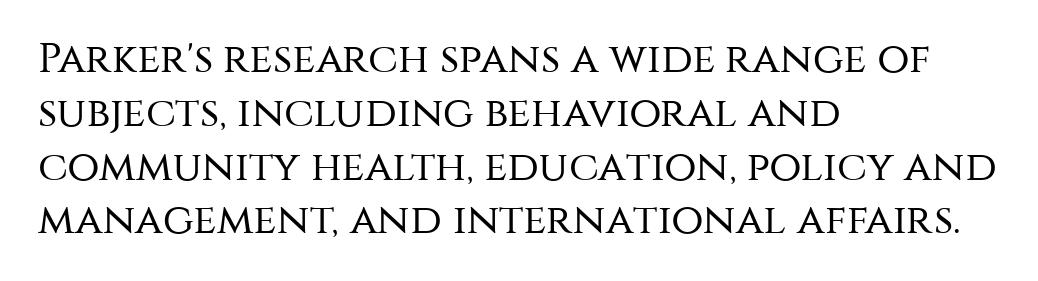
Unlike a traditional serif, this face leaves its strokes unadorned. Notice how the stems are strictly vertical — no italics here. A student would call this left alignment; a typographer would say flush left, rag right. The passage shown is not underscored anywhere.
